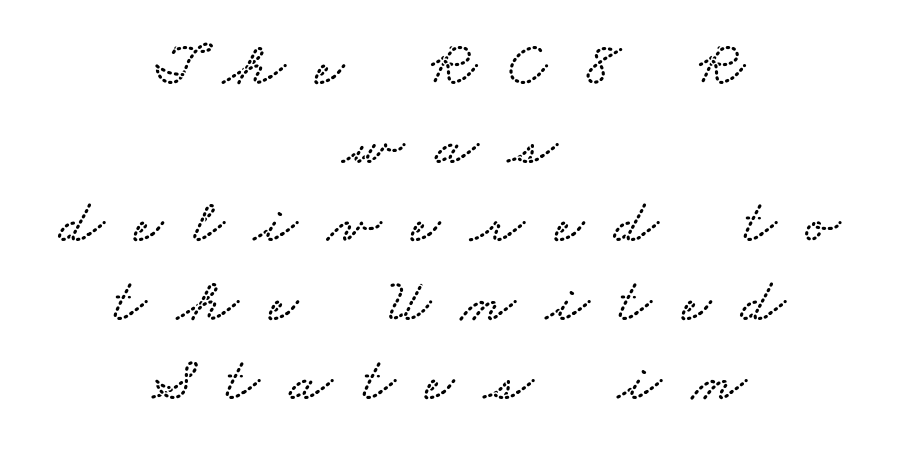
{"serif": "yes", "width": "wide", "stroke_contrast": "low", "x_height": "small", "monospaced": "no", "underline": "no", "align": "center", "line_spacing": "normal", "line_spacing_ratio": 1.25, "letter_spacing": "wide", "letter_spacing_em": 0.48, "glyph_px": 63}
